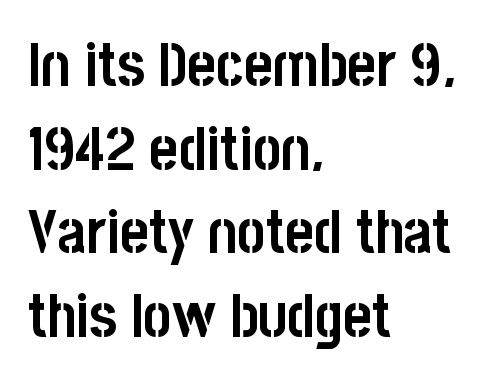
Q: Is the text bold? A: Yes.
Q: Is the text italic (slanted)? A: No, it is upright.
Q: Is the typeface a serif or a sans-serif typeface? A: Sans-serif.
Q: Is the text underlined? A: No.
Q: How is the paragraph aligned? A: Left-aligned.
Q: Is the spacing between letters normal or unusually wide? A: Normal.
Q: Is the spacing between lines tight, normal or loose? A: Normal.
Q: Width (condensed, normal, or wide)? A: Condensed.
Q: Stroke contrast? A: Low.
Q: x-height? A: Large.
Q: Monospaced? A: No.
